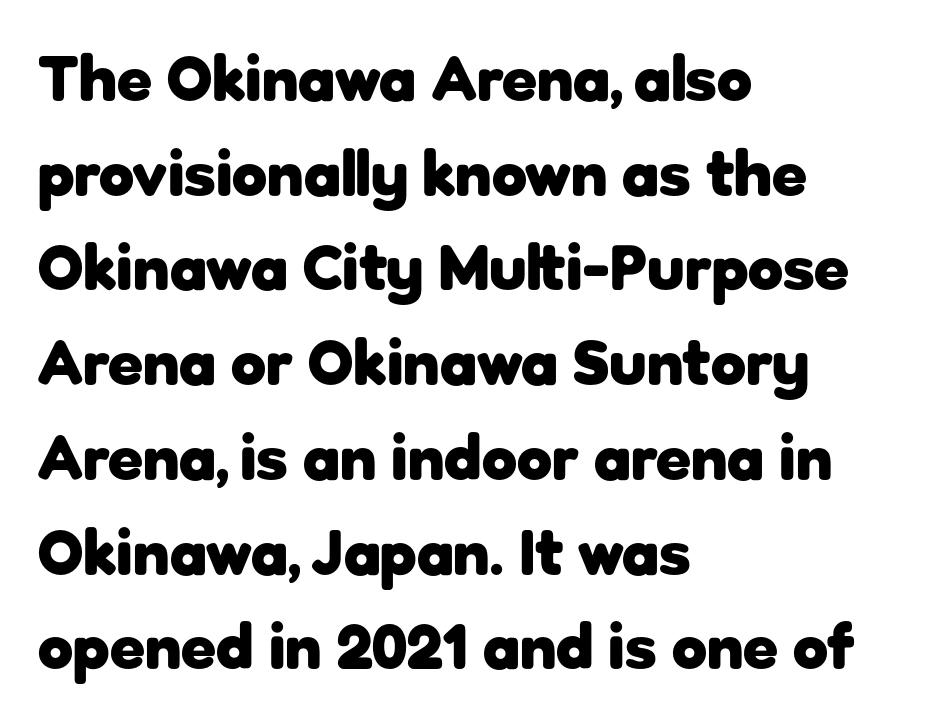
The image shows 64 px heavy sans-serif type, upright; set left-aligned, normal line spacing (1.48x), normal letter spacing, not underlined; low stroke contrast and a medium x-height.
